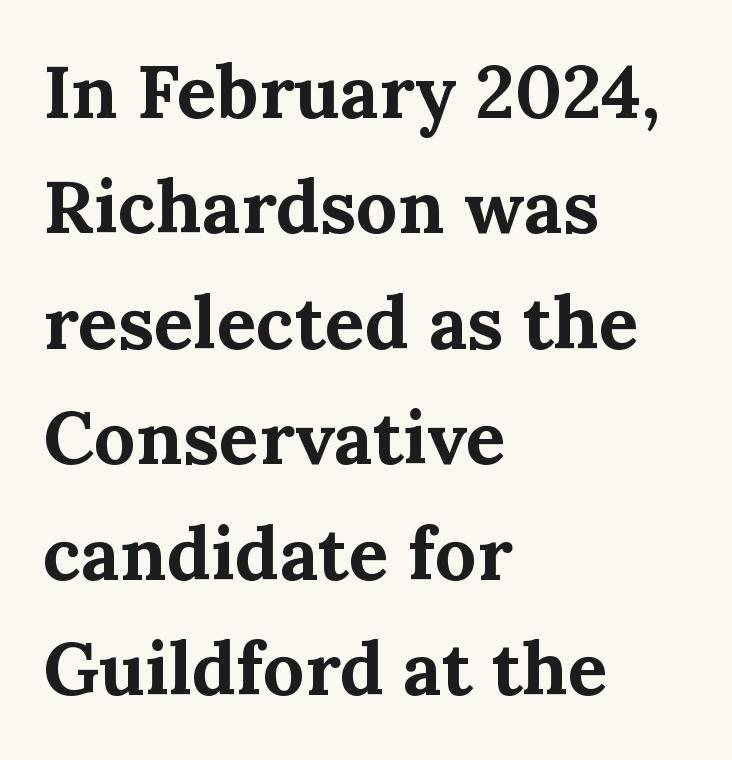
Q: Is the text bold? A: Yes.
Q: Is the text italic (slanted)? A: No, it is upright.
Q: Is the typeface a serif or a sans-serif typeface? A: Serif.
Q: Is the text underlined? A: No.
Q: How is the paragraph aligned? A: Left-aligned.
Q: Is the spacing between letters normal or unusually wide? A: Normal.
Q: Is the spacing between lines tight, normal or loose? A: Normal.
Q: Width (condensed, normal, or wide)? A: Normal.
Q: Stroke contrast? A: Medium.
Q: x-height? A: Medium.
Q: Monospaced? A: No.
